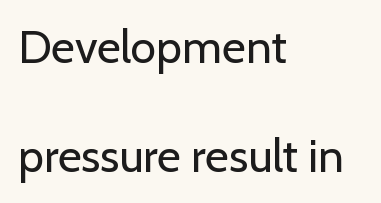
Q: Is the text bold? A: No.
Q: Is the text italic (slanted)? A: No, it is upright.
Q: Is the typeface a serif or a sans-serif typeface? A: Sans-serif.
Q: Is the text underlined? A: No.
Q: How is the paragraph aligned? A: Left-aligned.
Q: Is the spacing between letters normal or unusually wide? A: Normal.
Q: Is the spacing between lines tight, normal or loose? A: Loose.
Q: Width (condensed, normal, or wide)? A: Normal.
Q: Stroke contrast? A: Low.
Q: x-height? A: Medium.
Q: Monospaced? A: No.
